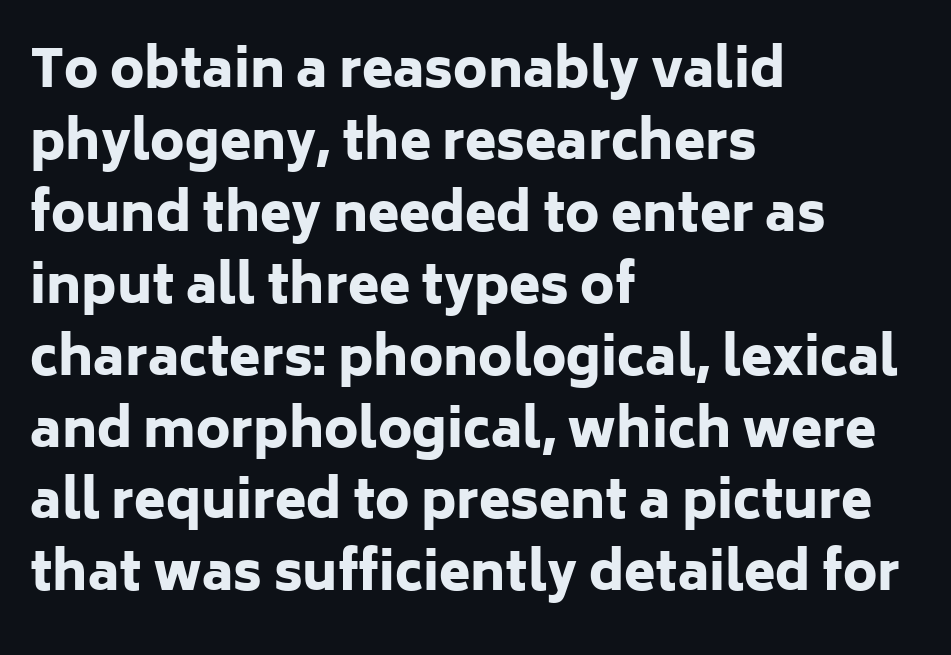
The image shows 51 px heavy sans-serif type, upright; set left-aligned, normal line spacing (1.41x), normal letter spacing, not underlined; low stroke contrast and a medium x-height.
